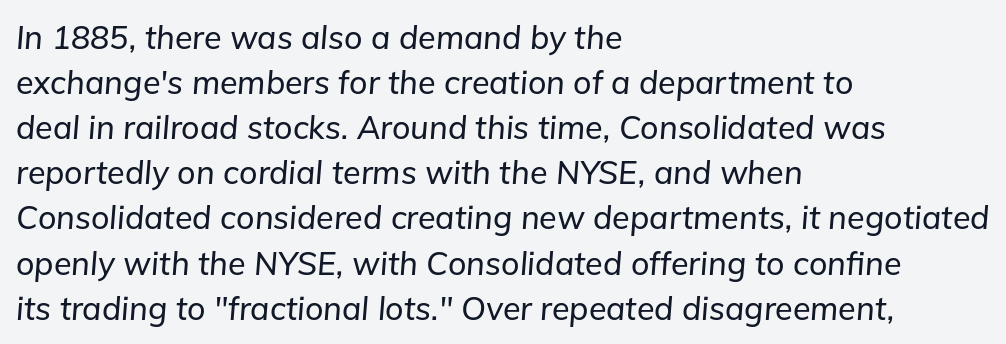
Q: Is the text italic (slanted)? A: Yes, it leans right by about 5 degrees.
Q: Is the text underlined? A: No.
Q: How is the paragraph aligned? A: Left-aligned.
Q: Is the spacing between letters normal or unusually wide? A: Normal.
Q: Is the spacing between lines tight, normal or loose? A: Normal.
Q: Width (condensed, normal, or wide)? A: Normal.
Q: Stroke contrast? A: Low.
Q: x-height? A: Medium.
Q: Monospaced? A: No.
